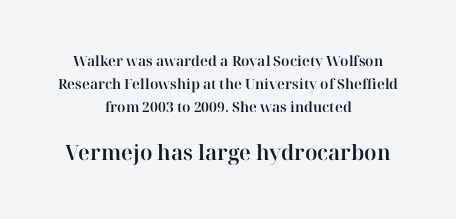
Compared with a flush-left layout, this one balances lines on the center instead. The gap between lines stays unmarked. This is the regular roman posture of the typeface. Reading down the column, the eye jumps a familiar distance to each next line. There is no visible air inserted between adjacent glyphs. Look at the glyph heights: the lower group is clearly the bigger setting.
